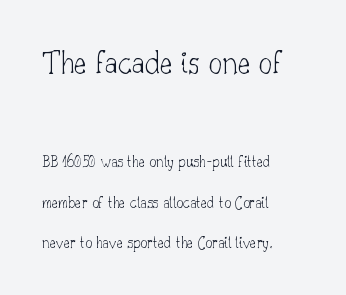
If you drew a line through each stem, it would be perfectly vertical. Is the lower block the larger one? No — the upper block carries the bigger type. The glyphs in this specimen are seriffed. Only glyphs here, with clear space below each row.
